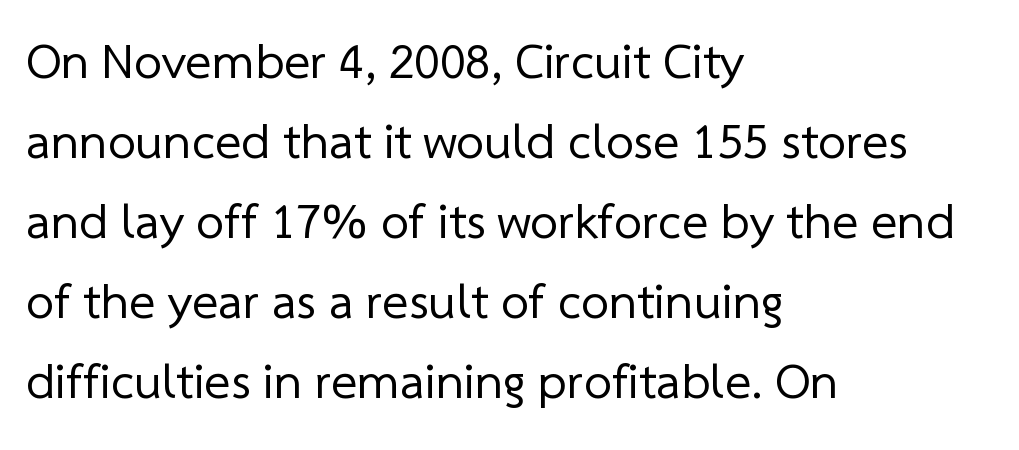
Q: Is the text bold? A: No.
Q: Is the typeface a serif or a sans-serif typeface? A: Sans-serif.
Q: Is the text underlined? A: No.
Q: How is the paragraph aligned? A: Left-aligned.
Q: Is the spacing between letters normal or unusually wide? A: Normal.
Q: Is the spacing between lines tight, normal or loose? A: Normal.
Q: Width (condensed, normal, or wide)? A: Normal.
Q: Stroke contrast? A: Low.
Q: x-height? A: Medium.
Q: Monospaced? A: No.
